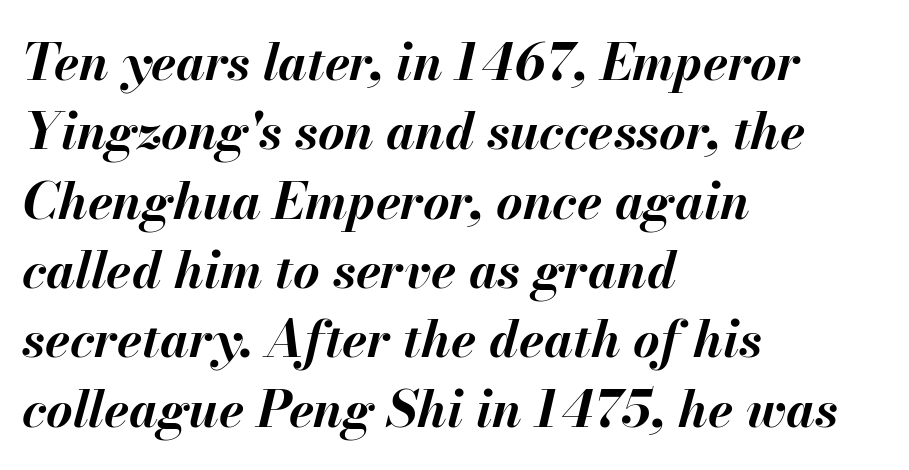
The image shows 51 px bold type, italic (leaning right); set left-aligned, normal line spacing (1.36x), normal letter spacing, not underlined; medium stroke contrast and a small x-height.
